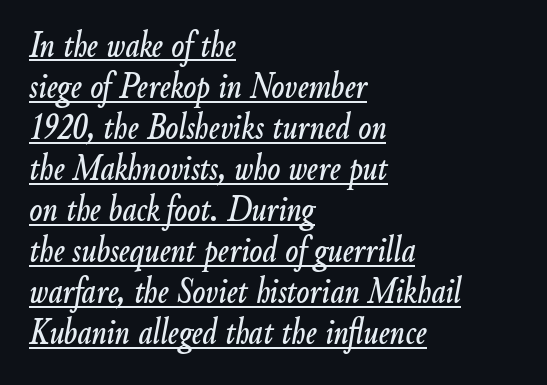
The image shows 38 px condensed type, italic (leaning right); set left-aligned, tight line spacing (1.08x), normal letter spacing, underlined; low stroke contrast and a small x-height.
